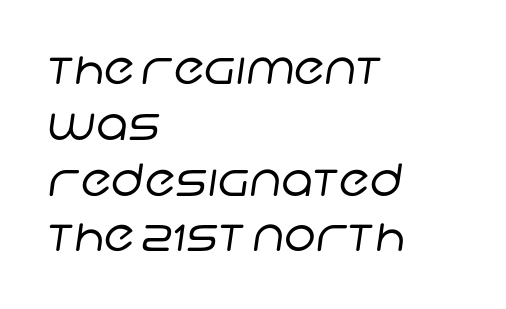
Q: Is the text bold? A: No.
Q: Is the typeface a serif or a sans-serif typeface? A: Sans-serif.
Q: Is the text underlined? A: No.
Q: How is the paragraph aligned? A: Left-aligned.
Q: Is the spacing between letters normal or unusually wide? A: Normal.
Q: Width (condensed, normal, or wide)? A: Normal.
Q: Stroke contrast? A: Low.
Q: x-height? A: Large.
Q: Monospaced? A: No.
